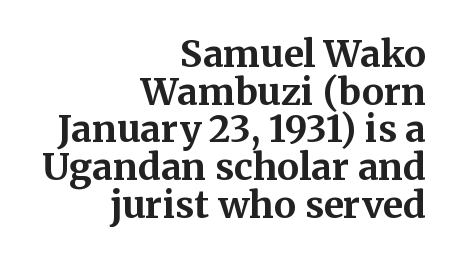
These lines keep a tight, regular rhythm from letter to letter. The lines are packed closely together with very little leading. Spacing verdict: proportional, widths tailored to each character. Only glyphs here, with clear space below each row. Every character sits straight up, as roman type does.
